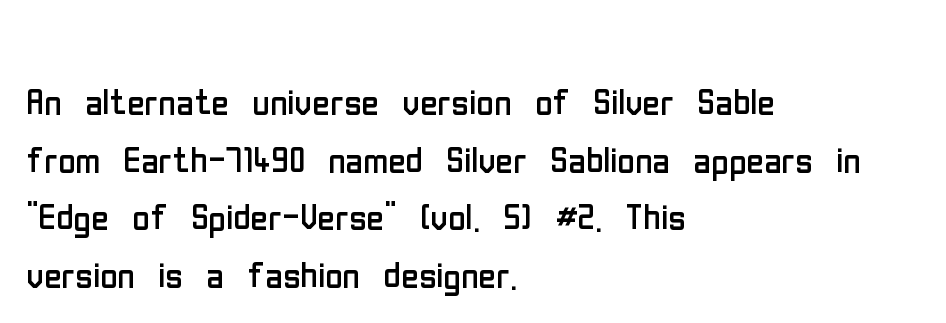
Q: Is the text bold? A: No.
Q: Is the text italic (slanted)? A: No, it is upright.
Q: Is the typeface a serif or a sans-serif typeface? A: Sans-serif.
Q: Is the text underlined? A: No.
Q: How is the paragraph aligned? A: Left-aligned.
Q: Is the spacing between letters normal or unusually wide? A: Normal.
Q: Width (condensed, normal, or wide)? A: Condensed.
Q: Stroke contrast? A: Low.
Q: x-height? A: Medium.
Q: Monospaced? A: No.
